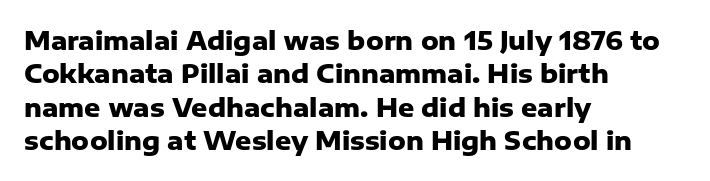
The image shows 25 px bold type, upright; set left-aligned, normal line spacing (1.34x), normal letter spacing, not underlined.
